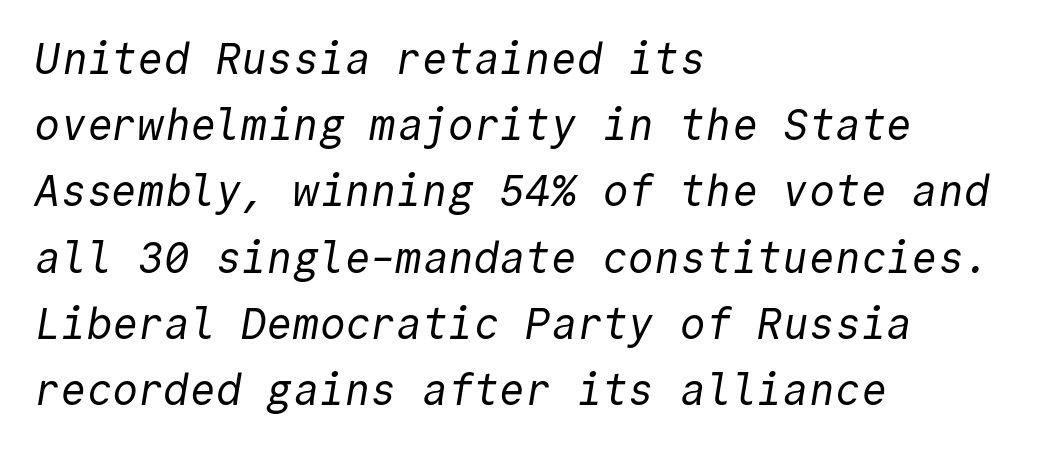
{"serif": "no", "bold": "no", "weight": "regular", "width": "normal", "x_height": "medium", "monospaced": "yes", "underline": "no", "align": "left", "line_spacing": "normal", "line_spacing_ratio": 1.54, "letter_spacing": "normal", "letter_spacing_em": 0.0, "glyph_px": 43}
